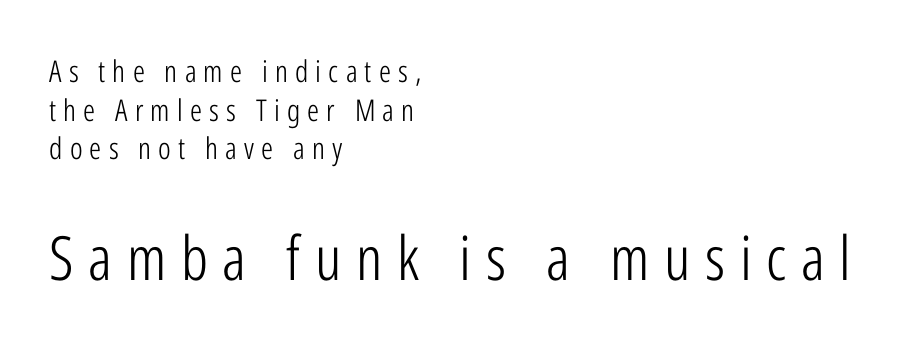
{"serif": "no", "italic": "no", "bold": "no", "weight": "light", "width": "condensed", "stroke_contrast": "low", "x_height": "medium", "monospaced": "no", "underline": "no", "align": "left", "line_spacing": "normal", "line_spacing_ratio": 1.29, "letter_spacing": "wide", "letter_spacing_em": 0.24, "larger_block": "second", "size_ratio": 2.03, "glyph_px": 61}
